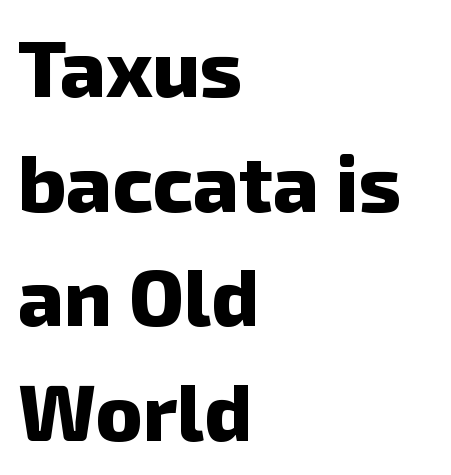
Q: Is the text bold? A: Yes.
Q: Is the typeface a serif or a sans-serif typeface? A: Sans-serif.
Q: Is the text underlined? A: No.
Q: How is the paragraph aligned? A: Left-aligned.
Q: Is the spacing between letters normal or unusually wide? A: Normal.
Q: Is the spacing between lines tight, normal or loose? A: Normal.
Q: Width (condensed, normal, or wide)? A: Normal.
Q: Stroke contrast? A: Low.
Q: x-height? A: Medium.
Q: Monospaced? A: No.
